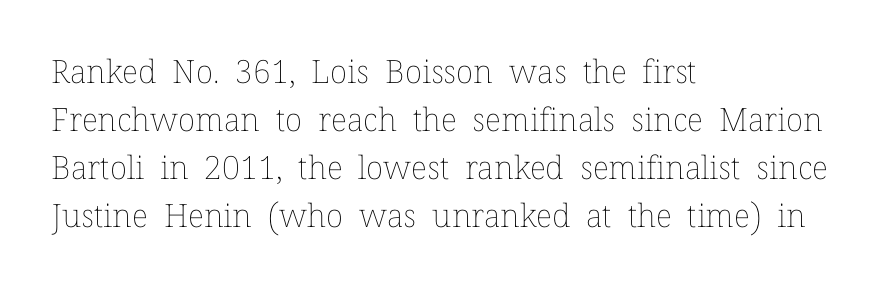
Q: Is the text bold? A: No.
Q: Is the text italic (slanted)? A: No, it is upright.
Q: Is the text underlined? A: No.
Q: How is the paragraph aligned? A: Left-aligned.
Q: Is the spacing between letters normal or unusually wide? A: Normal.
Q: Is the spacing between lines tight, normal or loose? A: Normal.
Q: Width (condensed, normal, or wide)? A: Normal.
Q: Stroke contrast? A: Low.
Q: x-height? A: Medium.
Q: Monospaced? A: No.
